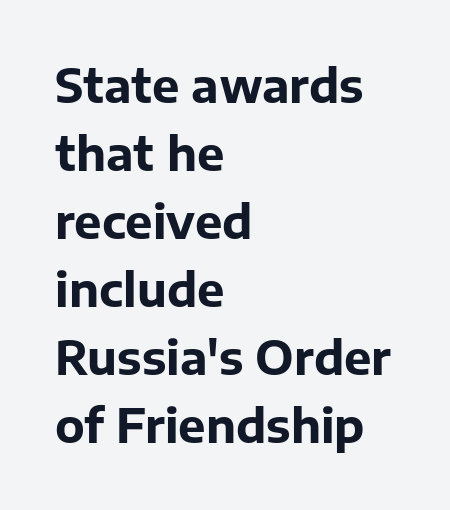
Each line starts at the same left margin while the right side varies. Do the characters align in a grid? No, the font is proportional. Stroke thickness is high; the sample reads as a true bold. You could call the tracking neutral — neither tight nor loose.
